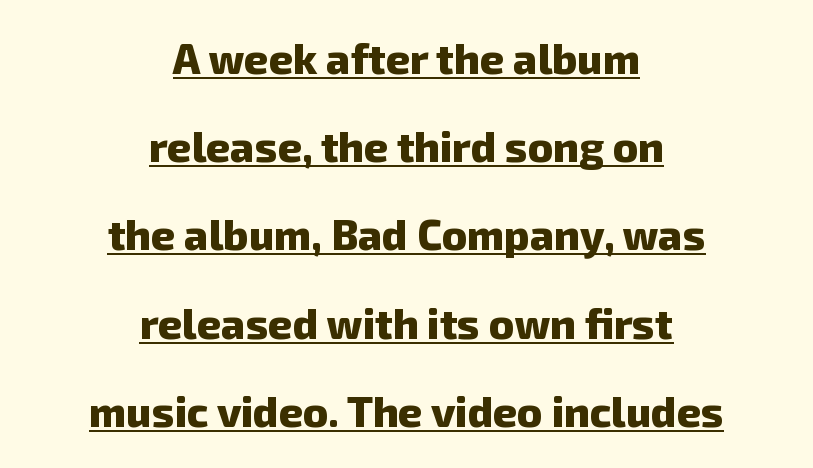
{"serif": "no", "bold": "yes", "weight": "heavy", "width": "normal", "stroke_contrast": "low", "x_height": "medium", "monospaced": "no", "underline": "yes", "align": "center", "line_spacing": "loose", "line_spacing_ratio": 2.1, "letter_spacing": "normal", "letter_spacing_em": 0.0, "glyph_px": 42}
